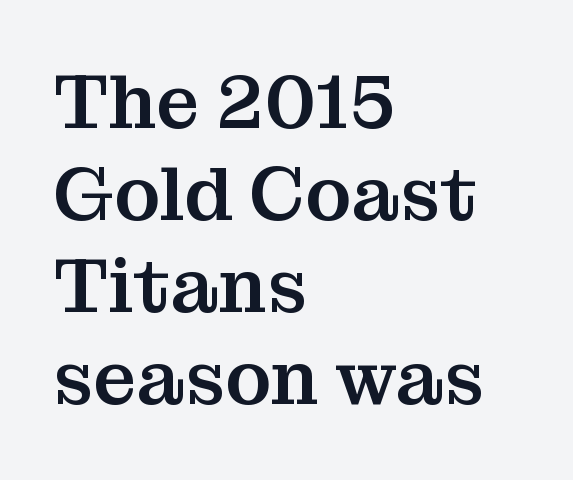
The image shows 76 px serif type, upright; set left-aligned, line spacing 1.21x, normal letter spacing, not underlined; medium stroke contrast and a medium x-height.
